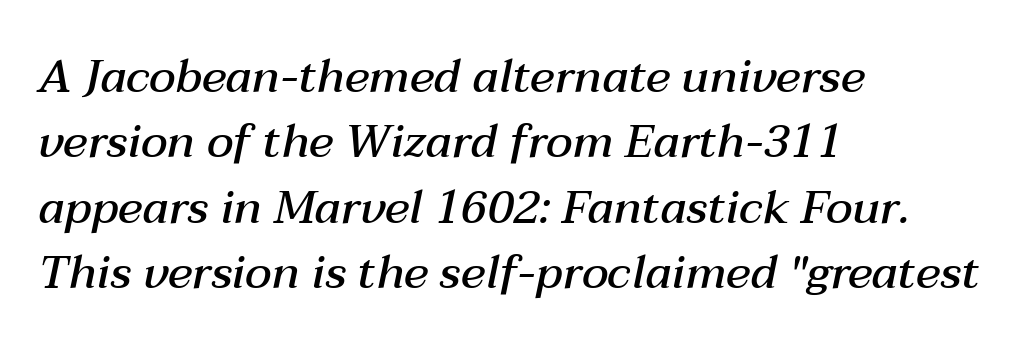
A typesetter would call this proportional, since set widths differ per character. Bold? Not quite — semibold, heavier than regular but stopping short. The line-height multiplier appears to be the usual default. Slant detected: the letters are inclined.
